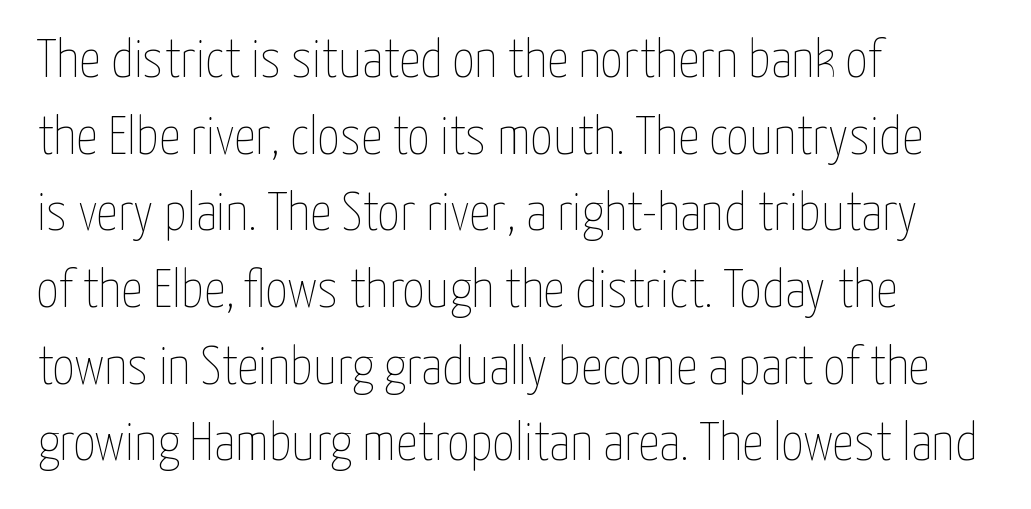
Weight: not bold — regular or lighter. Students, observe: this is what conventionally led text looks like. Honestly, there is no underline to notice here at all. The face used here is rendered with its standard letterfit. Italic: no, the glyphs are upright roman. Notice how the passage keeps a crisp vertical edge on the left only.
